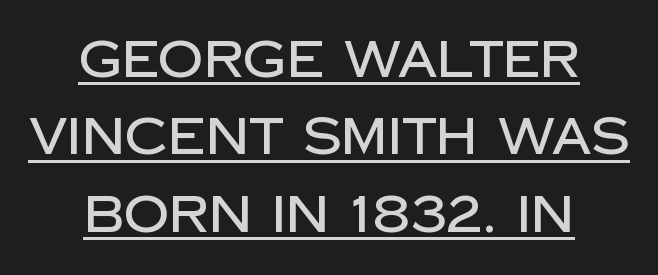
Q: Is the text italic (slanted)? A: No, it is upright.
Q: Is the typeface a serif or a sans-serif typeface? A: Sans-serif.
Q: Is the text underlined? A: Yes.
Q: How is the paragraph aligned? A: Centered.
Q: Is the spacing between letters normal or unusually wide? A: Normal.
Q: Is the spacing between lines tight, normal or loose? A: Normal.
Q: Width (condensed, normal, or wide)? A: Normal.
Q: Stroke contrast? A: Low.
Q: x-height? A: Large.
Q: Monospaced? A: No.
